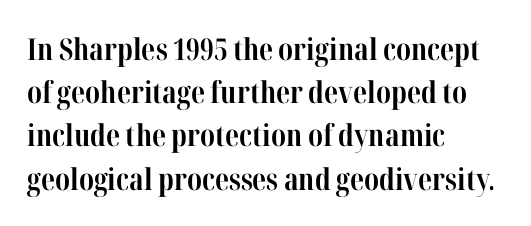
This is serif lettering, the kind often seen in printed books. Characters remain perfectly vertical along every line. Nothing unusual about the tracking: characters are spaced as the font intends. A student would call this left alignment; a typographer would say flush left, rag right. Typographic density is high because the face is bold. The passage shown is not underscored anywhere.
